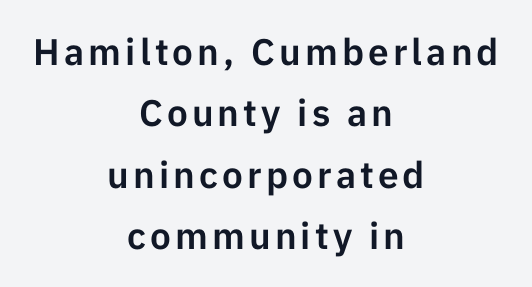
Q: Is the text italic (slanted)? A: No, it is upright.
Q: Is the typeface a serif or a sans-serif typeface? A: Sans-serif.
Q: Is the text underlined? A: No.
Q: How is the paragraph aligned? A: Centered.
Q: Is the spacing between lines tight, normal or loose? A: Normal.
Q: Width (condensed, normal, or wide)? A: Normal.
Q: Stroke contrast? A: Low.
Q: x-height? A: Medium.
Q: Monospaced? A: No.
